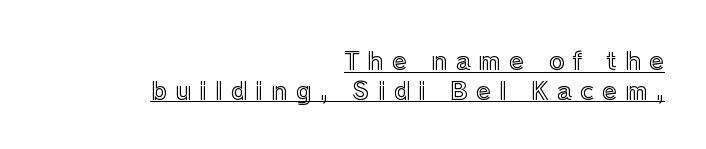
Q: Is the text italic (slanted)? A: No, it is upright.
Q: Is the text underlined? A: Yes.
Q: How is the paragraph aligned? A: Right-aligned.
Q: Is the spacing between letters normal or unusually wide? A: Unusually wide.
